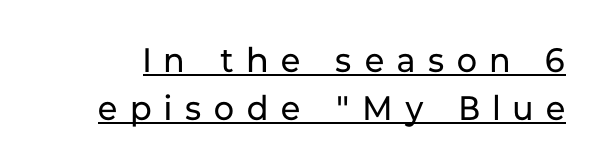
The image shows 34 px regular-weight sans-serif type, upright; set normal line spacing (1.4x), unusually wide letter spacing (+0.39 em), underlined; low stroke contrast and a medium x-height.
